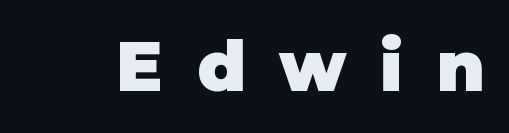
{"serif": "no", "italic": "no", "bold": "yes", "weight": "heavy", "width": "normal", "stroke_contrast": "low", "x_height": "large", "monospaced": "no", "underline": "no", "letter_spacing": "wide", "letter_spacing_em": 0.49, "glyph_px": 69}
